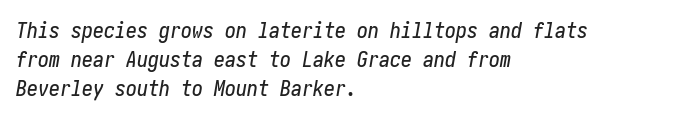
The image shows 22 px text type, italic (leaning right); set left-aligned, normal line spacing (1.31x), normal letter spacing, not underlined.
